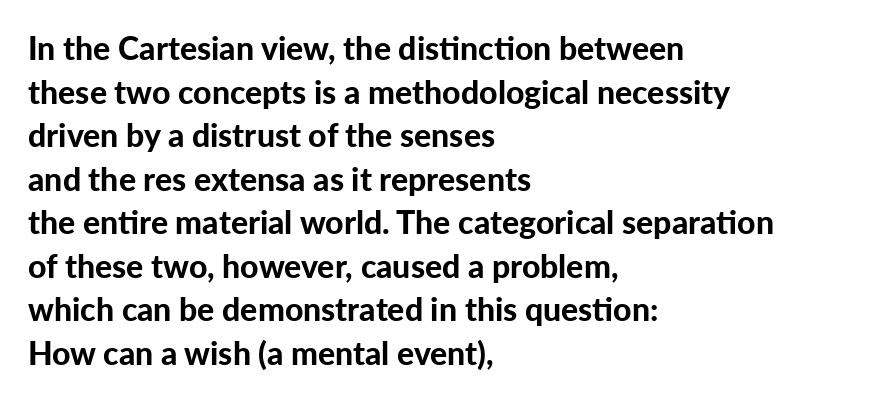
Q: Is the text bold? A: Yes.
Q: Is the text italic (slanted)? A: No, it is upright.
Q: Is the typeface a serif or a sans-serif typeface? A: Sans-serif.
Q: Is the text underlined? A: No.
Q: How is the paragraph aligned? A: Left-aligned.
Q: Is the spacing between letters normal or unusually wide? A: Normal.
Q: Is the spacing between lines tight, normal or loose? A: Normal.
Q: Width (condensed, normal, or wide)? A: Normal.
Q: Stroke contrast? A: Low.
Q: x-height? A: Medium.
Q: Monospaced? A: No.
